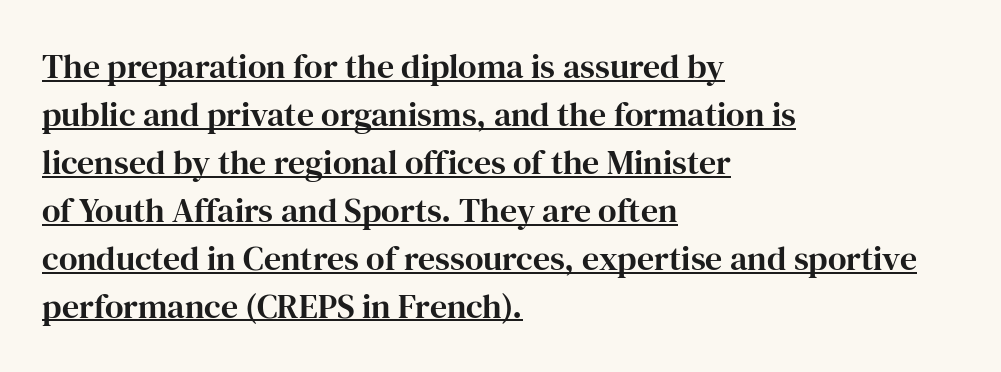
This sample carries an underscore along the baseline area. Yep, those are serifs on the letters. In terms of leading, this rendering sits right in the middle. The font's upright variant was chosen for this text. The letters sit at their default tracking, neither squeezed nor spread. Is this a fixed-width face? No — the glyphs have proportional, varying widths.
